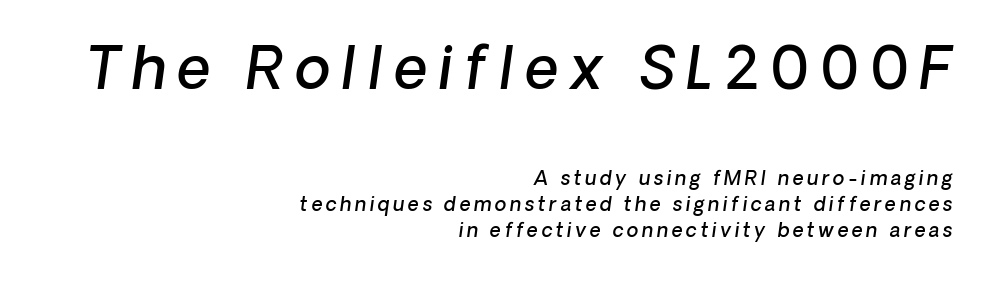
How heavy is the stroke? Medium-heavy — a semibold, shy of bold. Is the block centered? No — it sits flush against the right margin. The space beneath each line is pristine and unruled. The block of text has a typical density, with ordinary space between rows.
